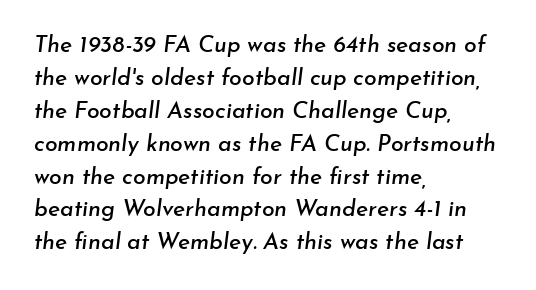
{"italic": "yes", "lean": "right", "slant_degrees": 7, "underline": "no", "align": "left", "line_spacing": "normal", "line_spacing_ratio": 1.43, "letter_spacing": "normal", "letter_spacing_em": 0.0, "glyph_px": 23}
